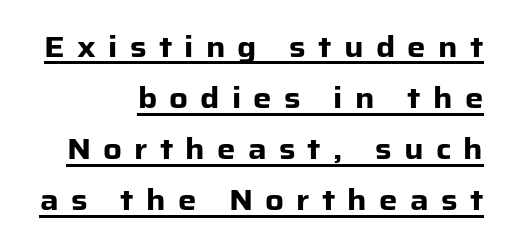
Q: Is the text bold? A: Yes.
Q: Is the text italic (slanted)? A: No, it is upright.
Q: Is the typeface a serif or a sans-serif typeface? A: Sans-serif.
Q: Is the text underlined? A: Yes.
Q: How is the paragraph aligned? A: Right-aligned.
Q: Is the spacing between letters normal or unusually wide? A: Unusually wide.
Q: Width (condensed, normal, or wide)? A: Normal.
Q: Stroke contrast? A: Low.
Q: x-height? A: Medium.
Q: Monospaced? A: No.
